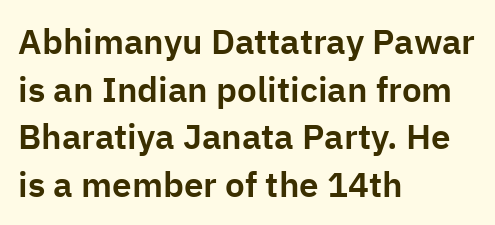
This rendering uses left alignment, leaving the right contour irregular. Varying glyph widths throughout — classic text-font behaviour. Students, note that the glyphs here touch the page at normal intervals. Designer's note — italics off, roman on. How would I describe the line gaps? Plain and ordinary. The strip under each line holds only bare page.
